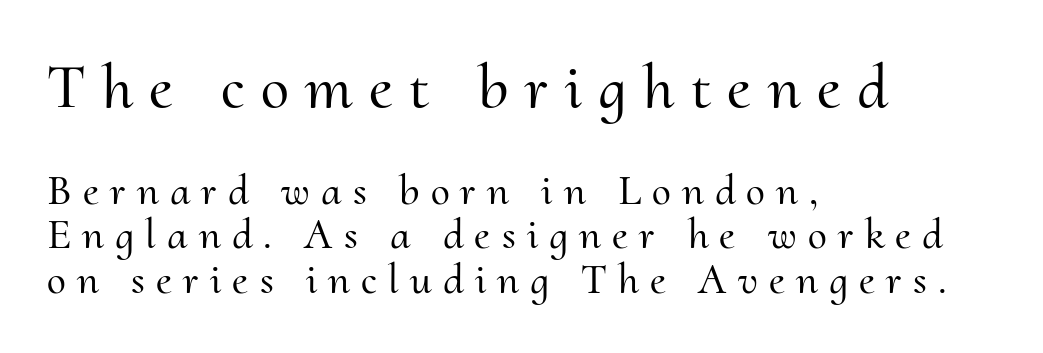
The image shows 64 px serif type, upright; set left-aligned, tight line spacing (1.03x), unusually wide letter spacing (+0.26 em), not underlined; the first (top) block is 1.49x larger; medium stroke contrast and a small x-height.
